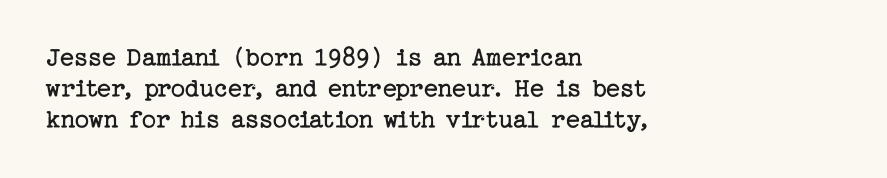
{"serif": "yes", "italic": "no", "bold": "no", "weight": "regular", "width": "normal", "stroke_contrast": "low", "x_height": "medium", "underline": "no", "align": "left", "line_spacing": "tight", "line_spacing_ratio": 1.11, "letter_spacing": "normal", "letter_spacing_em": 0.0, "glyph_px": 28}
